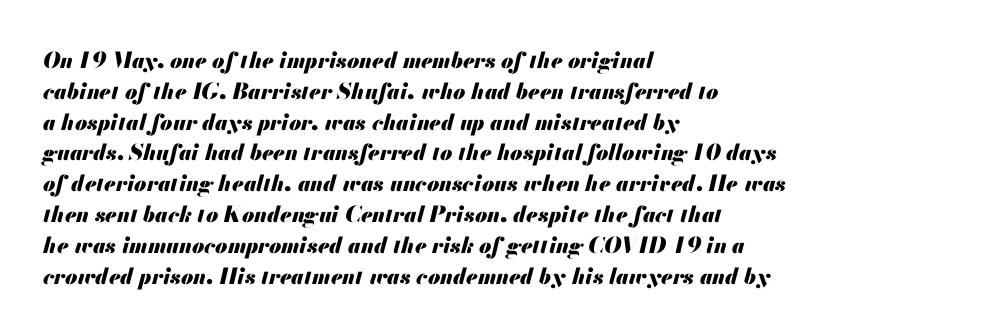
The image shows 22 px bold type, italic (leaning right); set left-aligned, normal line spacing (1.4x), normal letter spacing, not underlined.
